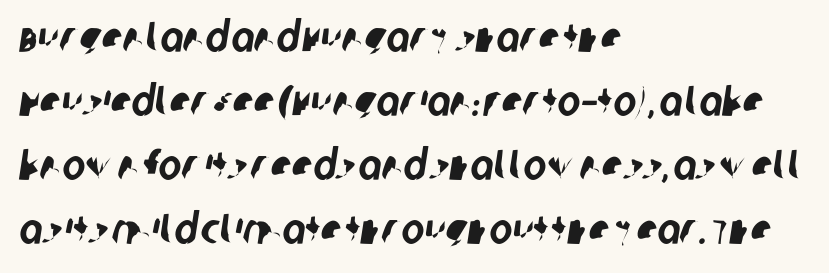
Q: Is the typeface a serif or a sans-serif typeface? A: Sans-serif.
Q: Is the text underlined? A: No.
Q: How is the paragraph aligned? A: Left-aligned.
Q: Is the spacing between letters normal or unusually wide? A: Normal.
Q: Is the spacing between lines tight, normal or loose? A: Normal.
Q: Width (condensed, normal, or wide)? A: Condensed.
Q: Stroke contrast? A: Low.
Q: x-height? A: Large.
Q: Monospaced? A: No.
